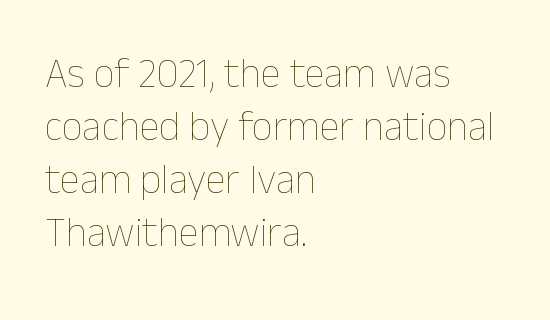
Teacher's note: observe the even left margin — that is flush-left alignment. Ordinary non-slanted type is in use. Nothing unusual about the tracking: characters are spaced as the font intends. This sample has the flowing, uneven cadence of proportional lettering. Whoever set this chose a conventional vertical rhythm. Weight class: somewhere from thin through regular.
